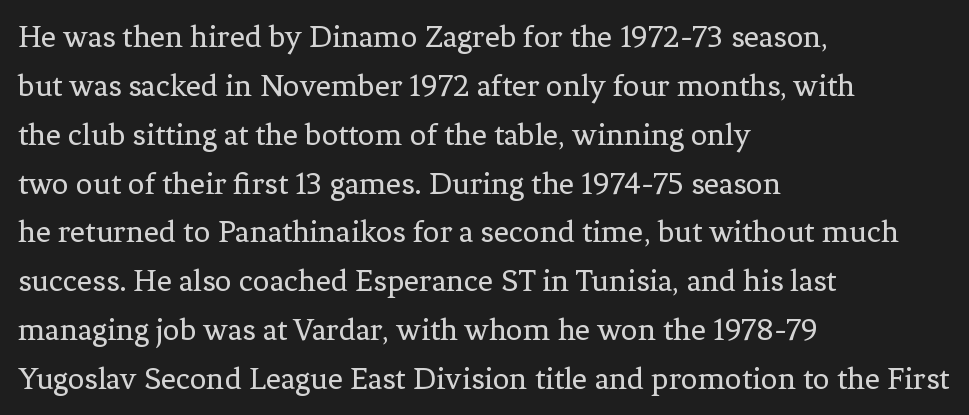
{"serif": "yes", "italic": "no", "bold": "no", "weight": "regular", "width": "normal", "stroke_contrast": "low", "x_height": "medium", "monospaced": "no", "underline": "no", "align": "left", "line_spacing": "normal", "line_spacing_ratio": 1.48, "letter_spacing": "normal", "letter_spacing_em": 0.0, "glyph_px": 33}
